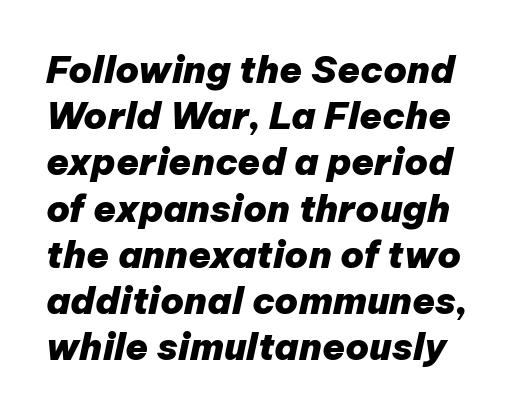
Rule under the text: the space is simply empty. You'd pick this weight for a headline — it's a proper bold. The passage shown is typed in a proportional face where columns would drift. It's the slanting kind of type. The line texture is even and compact thanks to regular tracking.
